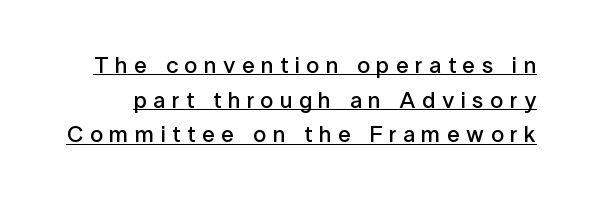
The designer left line spacing at the default. In terms of posture, this sample is upright. Substantial extra tracking has been applied to these lines. A rule runs beneath these lines of type. The characters look somewhat weighty, a semibold short of true bold.
